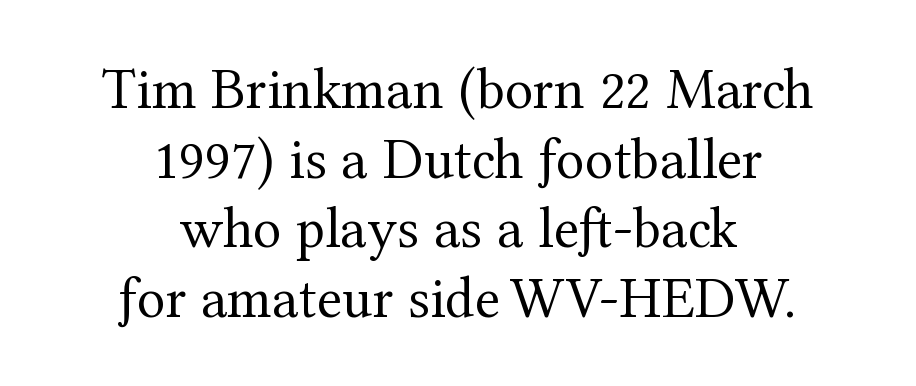
Q: Is the text bold? A: No.
Q: Is the text italic (slanted)? A: No, it is upright.
Q: Is the typeface a serif or a sans-serif typeface? A: Serif.
Q: Is the text underlined? A: No.
Q: How is the paragraph aligned? A: Centered.
Q: Is the spacing between letters normal or unusually wide? A: Normal.
Q: Width (condensed, normal, or wide)? A: Normal.
Q: Stroke contrast? A: Medium.
Q: x-height? A: Medium.
Q: Monospaced? A: No.
